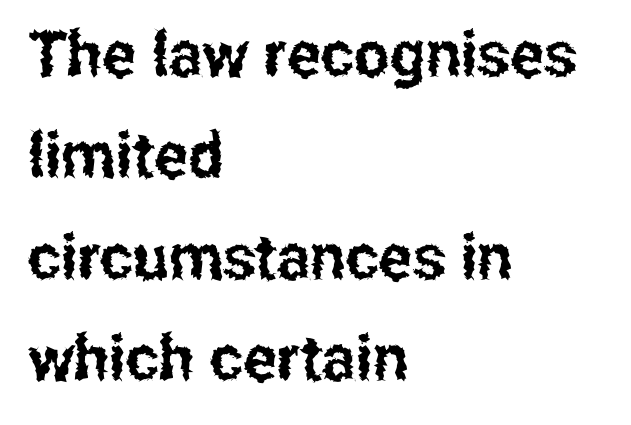
{"serif": "no", "italic": "no", "width": "condensed", "stroke_contrast": "low", "x_height": "medium", "monospaced": "no", "underline": "no", "align": "left", "line_spacing": "normal", "line_spacing_ratio": 1.61, "letter_spacing": "normal", "letter_spacing_em": 0.0, "glyph_px": 63}
